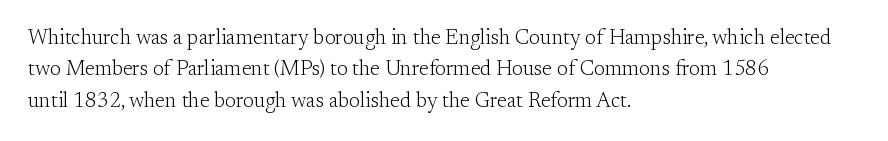
Each row of text sits above clean, open space. Italic? Not at all — the glyphs are vertical. Typeset ragged right — the left edge is the straight one. Each word holds together tightly as a unit, with standard inter-letter gaps. Interline gaps are of average width in this sample.
